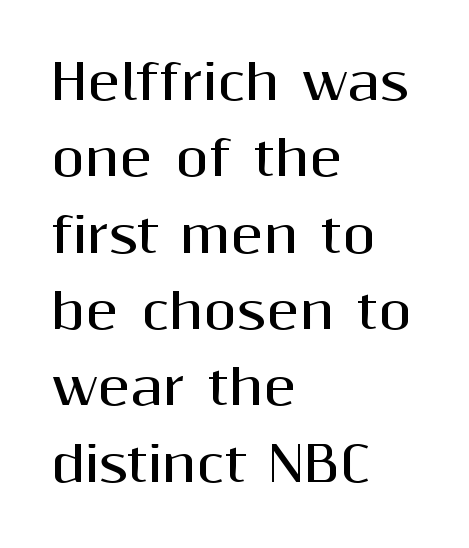
Q: Is the text bold? A: Yes.
Q: Is the text italic (slanted)? A: No, it is upright.
Q: Is the typeface a serif or a sans-serif typeface? A: Sans-serif.
Q: Is the text underlined? A: No.
Q: How is the paragraph aligned? A: Left-aligned.
Q: Is the spacing between letters normal or unusually wide? A: Normal.
Q: Is the spacing between lines tight, normal or loose? A: Normal.
Q: Width (condensed, normal, or wide)? A: Normal.
Q: Stroke contrast? A: Medium.
Q: x-height? A: Medium.
Q: Monospaced? A: No.
